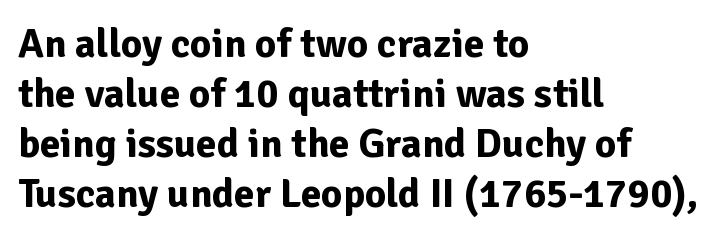
Q: Is the text bold? A: Yes.
Q: Is the text italic (slanted)? A: No, it is upright.
Q: Is the typeface a serif or a sans-serif typeface? A: Sans-serif.
Q: Is the text underlined? A: No.
Q: How is the paragraph aligned? A: Left-aligned.
Q: Is the spacing between letters normal or unusually wide? A: Normal.
Q: Width (condensed, normal, or wide)? A: Normal.
Q: Stroke contrast? A: Low.
Q: x-height? A: Medium.
Q: Monospaced? A: No.
